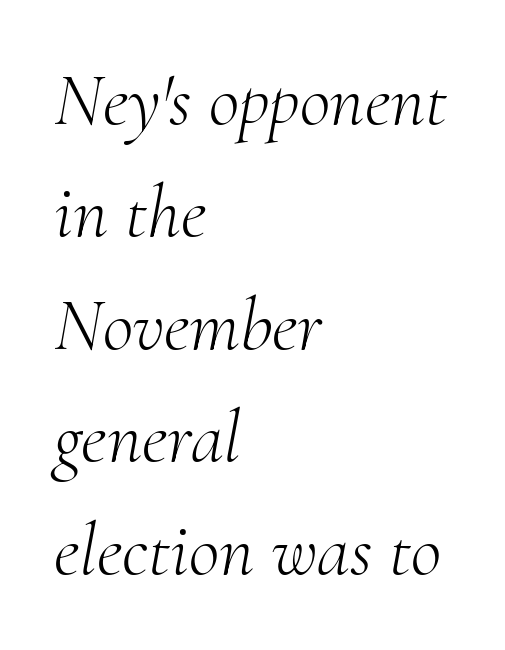
Characters are canted at an angle relative to the baseline's perpendicular. Quick note: interline space is typical. Look at the tracking — it's just the regular setting, nothing added. Serifs: yes, visible at the terminals of the letterforms. No letter is thick-stroked: the sample isn't bold. Plain, unruled lines of type.
